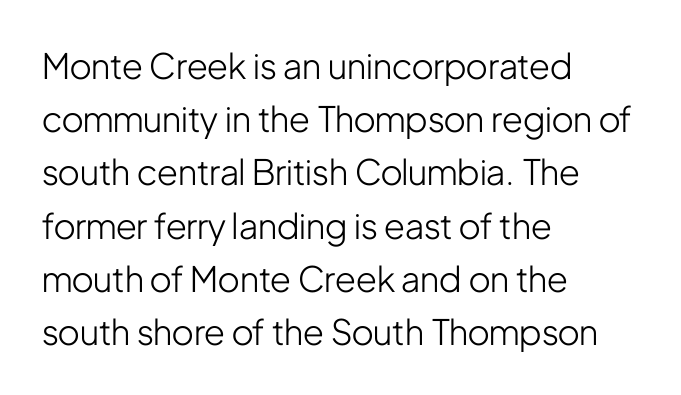
Descenders are the only things crossing below the line. The lettering holds an erect, upright posture throughout. Spacing verdict: proportional, widths tailored to each character. The face used here is a sans, in the tradition of grotesques and geometrics. Vertical stems look standard width or narrower in stroke.
